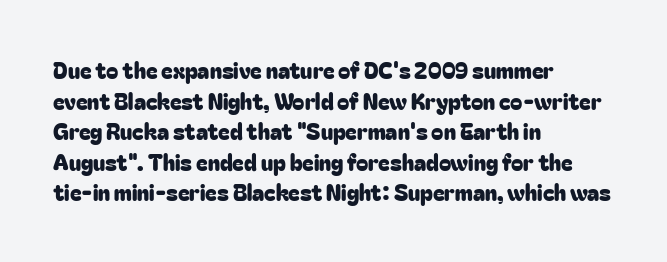
If you drew a line through each stem, it would be perfectly vertical. Honestly, the letter spacing is just normal — you wouldn't notice it. The words here are not underlined. Notice how the passage keeps a crisp vertical edge on the left only. Interline gaps are of average width in this sample.
